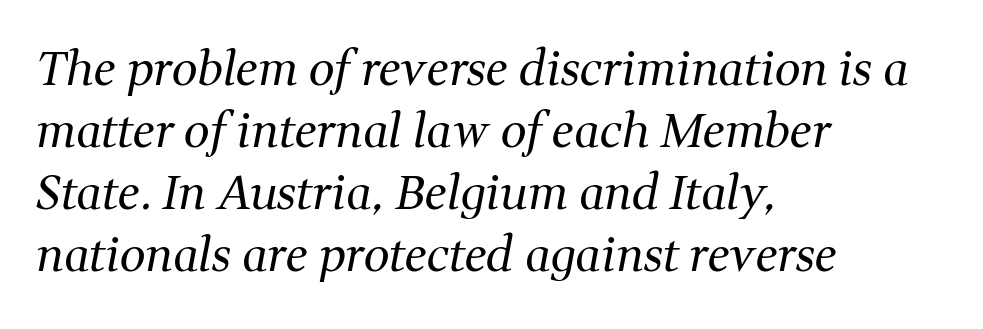
{"serif": "yes", "italic": "yes", "lean": "right", "slant_degrees": 11, "bold": "no", "weight": "regular", "width": "normal", "stroke_contrast": "medium", "x_height": "medium", "monospaced": "no", "underline": "no", "align": "left", "line_spacing": "normal", "line_spacing_ratio": 1.35, "letter_spacing": "normal", "letter_spacing_em": 0.0, "glyph_px": 46}
